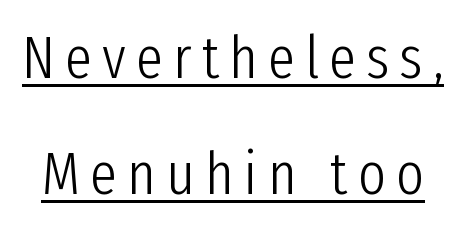
Heft: none added — not bold. The space between consecutive lines is lavish. Underline: present. Each letter's strokes conclude bluntly, with no projecting serifs.
